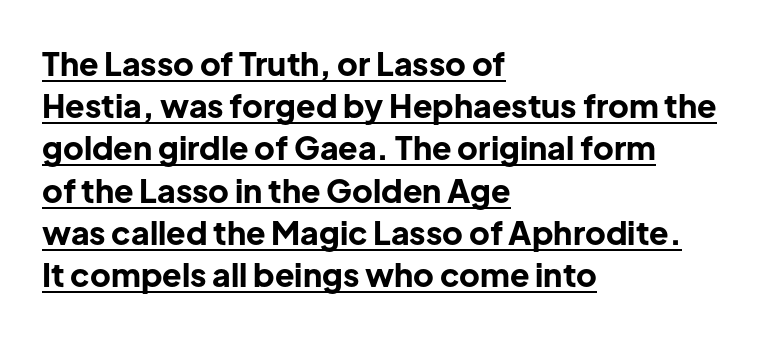
{"serif": "no", "italic": "no", "bold": "yes", "weight": "bold", "width": "normal", "stroke_contrast": "low", "x_height": "medium", "monospaced": "no", "underline": "yes", "align": "left", "line_spacing": "normal", "line_spacing_ratio": 1.32, "letter_spacing": "normal", "letter_spacing_em": 0.0, "glyph_px": 32}
